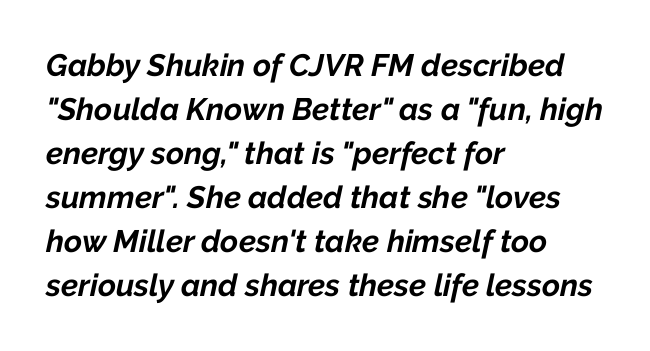
Q: Is the text bold? A: Yes.
Q: Is the text italic (slanted)? A: Yes, it leans right by about 12 degrees.
Q: Is the text underlined? A: No.
Q: How is the paragraph aligned? A: Left-aligned.
Q: Is the spacing between letters normal or unusually wide? A: Normal.
Q: Is the spacing between lines tight, normal or loose? A: Normal.
Q: Width (condensed, normal, or wide)? A: Normal.
Q: Stroke contrast? A: Low.
Q: x-height? A: Medium.
Q: Monospaced? A: No.
